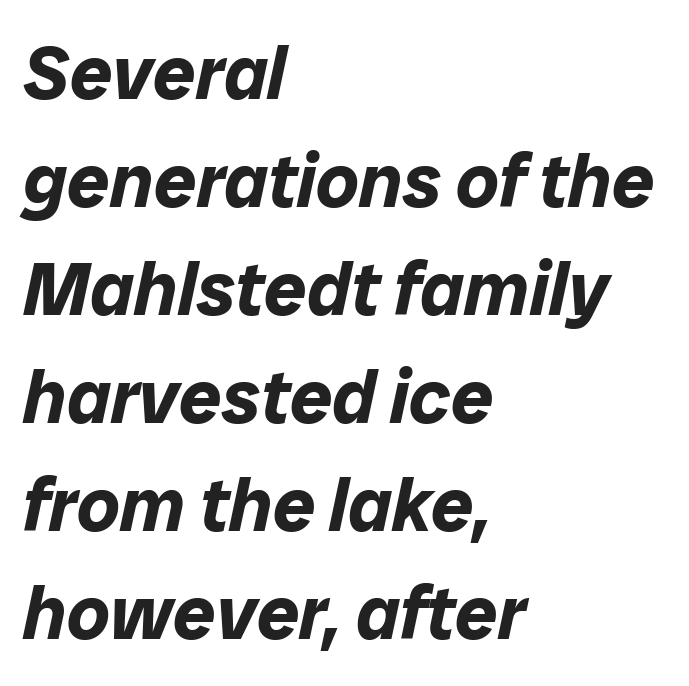
Tracking value appears to be zero — textbook default spacing. It's the slanting kind of type. Students, this is bold: see how much ink each stroke carries. These lines are rendered in a variable-pitch font.
